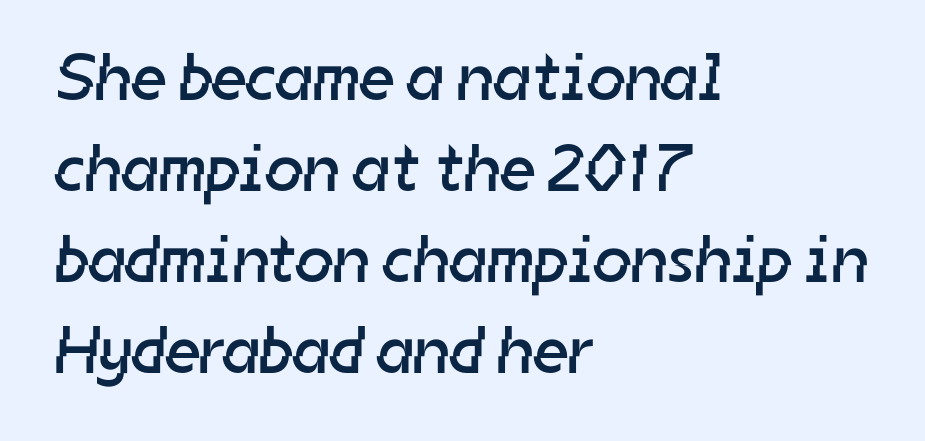
A typesetter would call this zero additional tracking. Varying glyph widths throughout — classic text-font behaviour. The paragraph shown leans on its left margin. Stroke terminals: plain, sans-serif. The leading is moderate, giving the passage an even texture.
